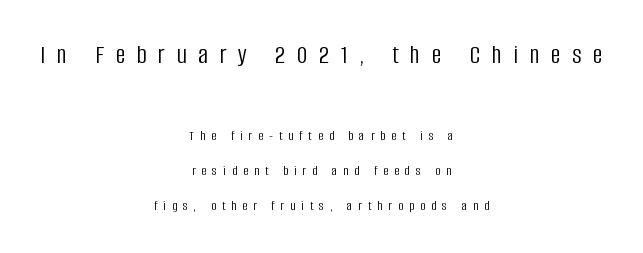
Q: Is the text bold? A: No.
Q: Is the text italic (slanted)? A: No, it is upright.
Q: Is the text underlined? A: No.
Q: How is the paragraph aligned? A: Centered.
Q: Is the spacing between letters normal or unusually wide? A: Unusually wide.
Q: Is the spacing between lines tight, normal or loose? A: Loose.
Q: Which block of text is set in a larger size, the first (top) or the second (bottom)? A: The first (top) one.
